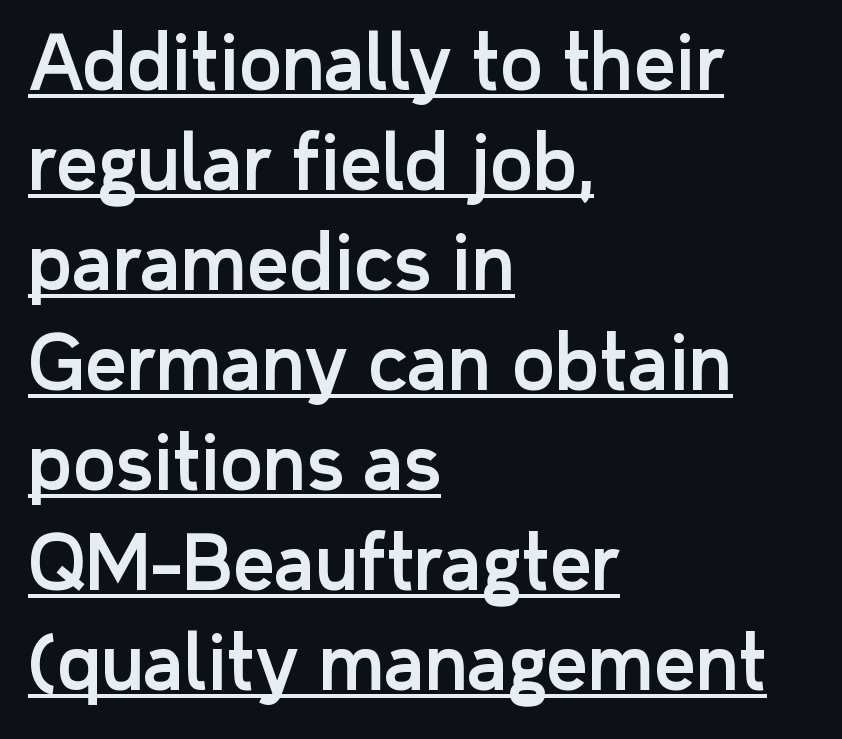
The image shows 73 px sans-serif type, upright; set left-aligned, normal line spacing (1.37x), normal letter spacing, underlined; low stroke contrast and a medium x-height.
